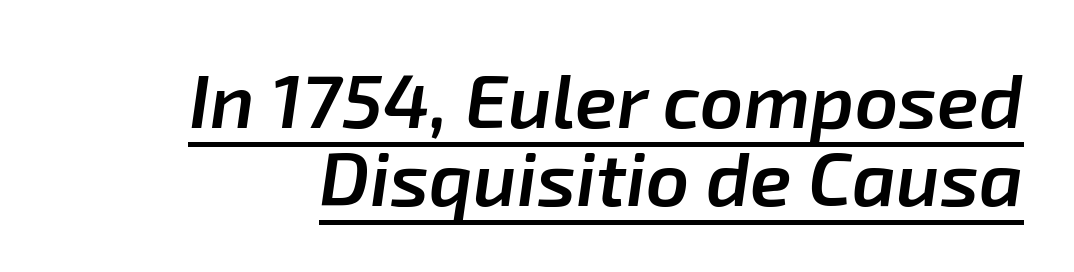
The image shows 76 px semibold type, italic (leaning right); set tight line spacing (1.02x), normal letter spacing, underlined; low stroke contrast and a medium x-height.
